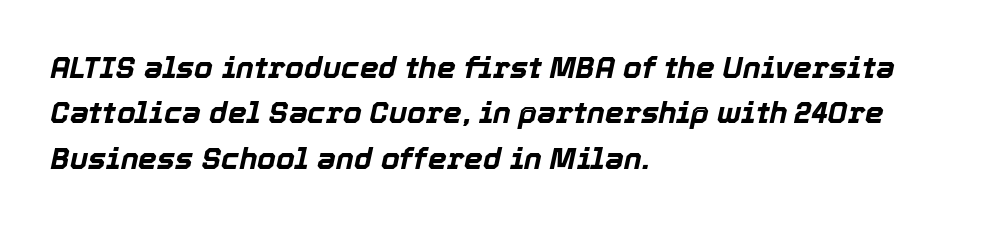
Just letters on the line, the space beneath them empty. Between one letter and the next there's only the usual sliver of space. Every row of glyphs begins at an identical x-position on the left. Every character sits at an angle, as italics do. Summary of weight: heavy, a full bold.
